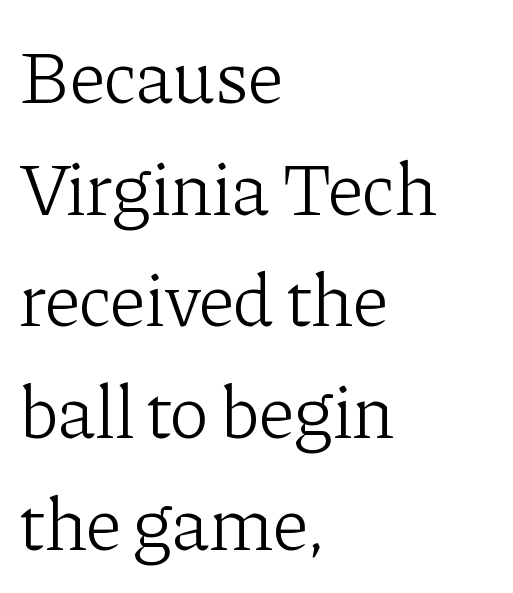
{"serif": "yes", "italic": "no", "bold": "no", "weight": "light", "width": "normal", "stroke_contrast": "low", "x_height": "medium", "monospaced": "no", "underline": "no", "align": "left", "line_spacing": "normal", "line_spacing_ratio": 1.49, "letter_spacing": "normal", "letter_spacing_em": 0.0, "glyph_px": 75}
